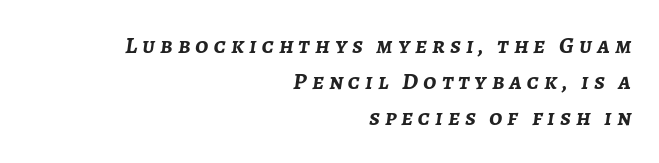
{"italic": "yes", "lean": "right", "slant_degrees": 7, "bold": "yes", "underline": "no", "align": "right", "line_spacing": "normal", "line_spacing_ratio": 1.51, "letter_spacing": "wide", "letter_spacing_em": 0.21, "glyph_px": 24}
